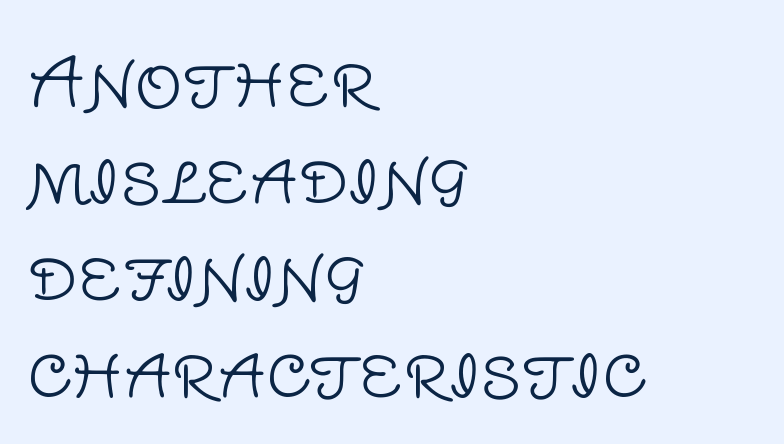
Q: Is the text bold? A: No.
Q: Is the text italic (slanted)? A: Yes.
Q: Is the typeface a serif or a sans-serif typeface? A: Sans-serif.
Q: Is the text underlined? A: No.
Q: How is the paragraph aligned? A: Left-aligned.
Q: Is the spacing between letters normal or unusually wide? A: Normal.
Q: Is the spacing between lines tight, normal or loose? A: Normal.
Q: Width (condensed, normal, or wide)? A: Normal.
Q: Stroke contrast? A: Low.
Q: x-height? A: Large.
Q: Monospaced? A: No.
